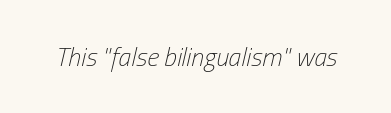
Q: Is the text bold? A: No.
Q: Is the text italic (slanted)? A: Yes, it leans right by about 13 degrees.
Q: Is the text underlined? A: No.
Q: Is the spacing between letters normal or unusually wide? A: Normal.
